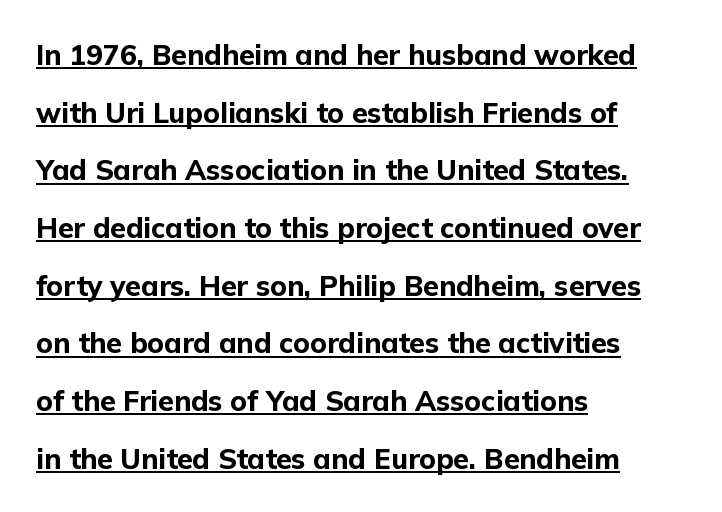
The image shows 28 px bold sans-serif type, upright; set left-aligned, loose line spacing (2.06x), normal letter spacing, underlined; low stroke contrast and a medium x-height.
